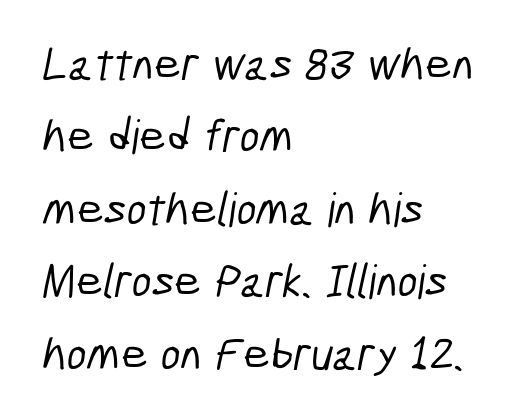
The image shows 47 px condensed sans-serif type; set left-aligned, normal line spacing (1.54x), normal letter spacing, not underlined; low stroke contrast and a medium x-height.
